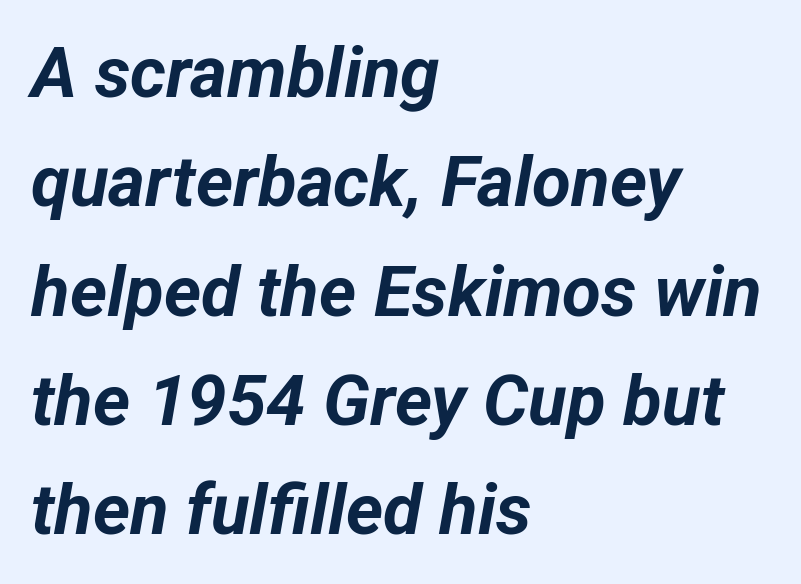
The image shows 71 px bold type, italic (leaning right); set left-aligned, normal line spacing (1.54x), normal letter spacing, not underlined; low stroke contrast and a medium x-height.
